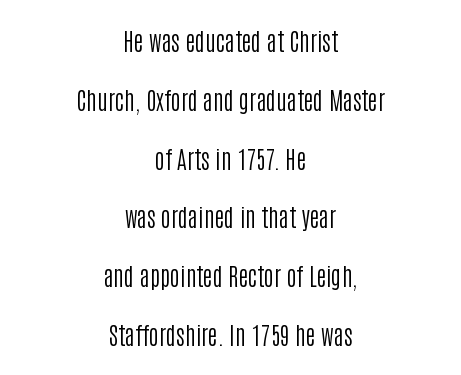
The image shows 24 px text type, upright; set centered, loose line spacing (2.45x), normal letter spacing, not underlined.
